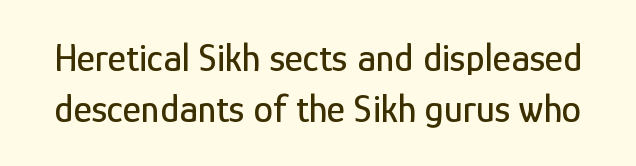
Q: Is the text italic (slanted)? A: No, it is upright.
Q: Is the typeface a serif or a sans-serif typeface? A: Sans-serif.
Q: Is the text underlined? A: No.
Q: Is the spacing between letters normal or unusually wide? A: Normal.
Q: Is the spacing between lines tight, normal or loose? A: Normal.
Q: Width (condensed, normal, or wide)? A: Condensed.
Q: Stroke contrast? A: Low.
Q: x-height? A: Medium.
Q: Monospaced? A: No.
